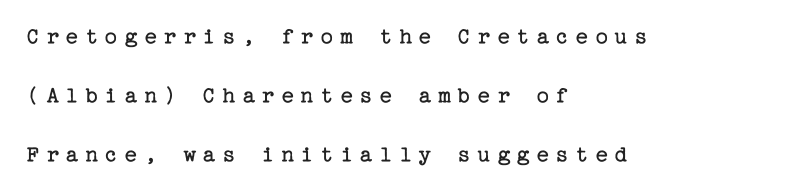
The image shows 24 px text type, upright; set left-aligned, loose line spacing (2.45x), unusually wide letter spacing (+0.27 em), not underlined.
